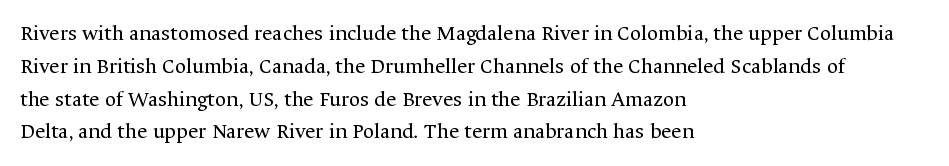
Q: Is the text bold? A: No.
Q: Is the text italic (slanted)? A: No, it is upright.
Q: Is the text underlined? A: No.
Q: How is the paragraph aligned? A: Left-aligned.
Q: Is the spacing between letters normal or unusually wide? A: Normal.
Q: Is the spacing between lines tight, normal or loose? A: Normal.
